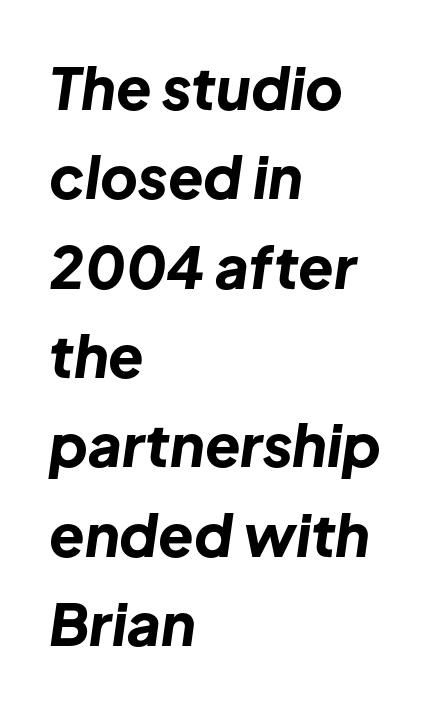
Q: Is the text bold? A: Yes.
Q: Is the text italic (slanted)? A: Yes, it leans right by about 8 degrees.
Q: Is the text underlined? A: No.
Q: How is the paragraph aligned? A: Left-aligned.
Q: Is the spacing between letters normal or unusually wide? A: Normal.
Q: Is the spacing between lines tight, normal or loose? A: Normal.
Q: Width (condensed, normal, or wide)? A: Normal.
Q: Stroke contrast? A: Low.
Q: x-height? A: Medium.
Q: Monospaced? A: No.
